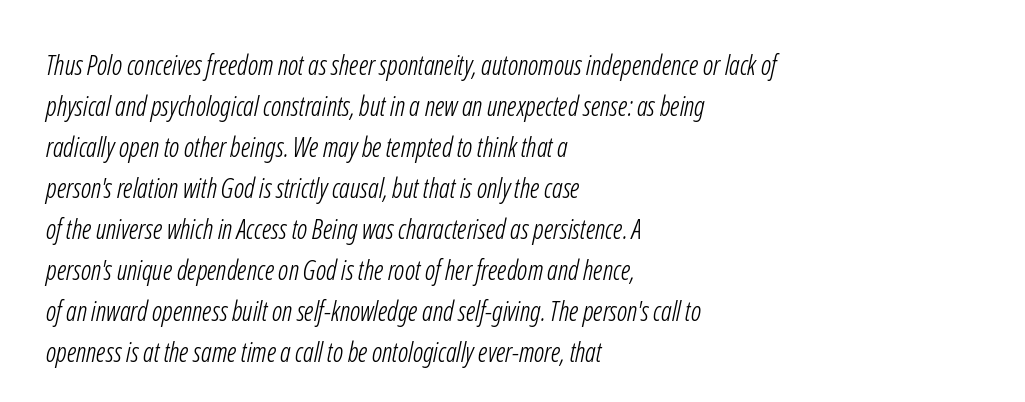
The letters look calm and open, with moderate or lighter stems. Reading down the block, your eye returns to a fixed left position each line. Look at the tracking — it's just the regular setting, nothing added. Rows of type keep a routine distance in the vertical direction. The space directly below the letters is spotless.
